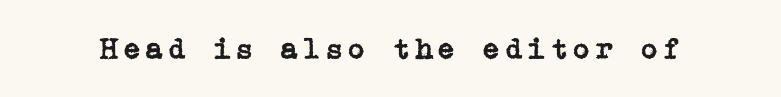
The image shows 30 px serif type, upright; set not underlined; low stroke contrast and a medium x-height.
